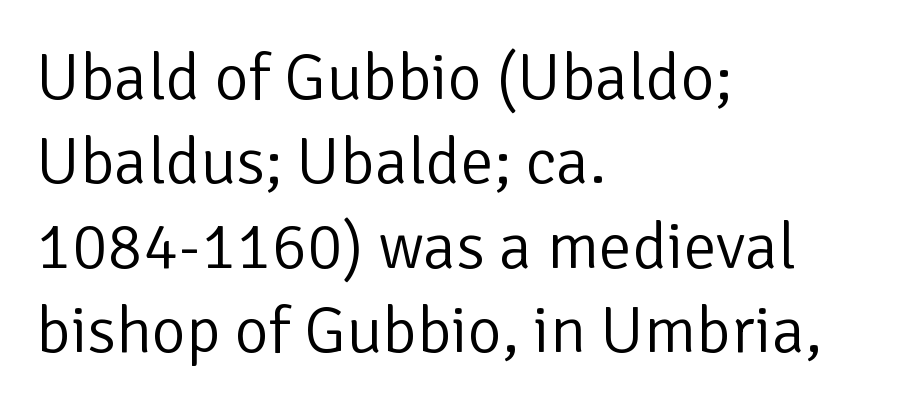
The passage shown is not bold in any degree. Does the copy run flush right? No — it runs flush left. Descender tails drop into unmarked territory. The passage shown has conventional tracking throughout.
